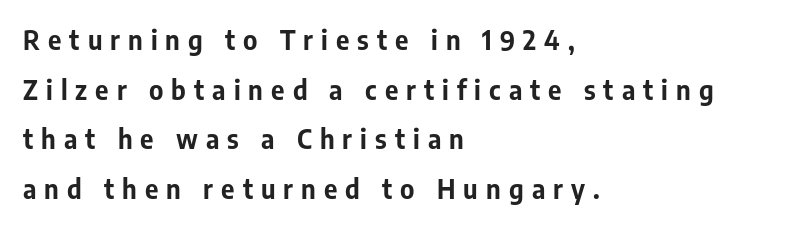
{"italic": "no", "bold": "yes", "underline": "no", "align": "left", "line_spacing": "loose", "line_spacing_ratio": 1.91, "letter_spacing": "wide", "letter_spacing_em": 0.31, "glyph_px": 26}
